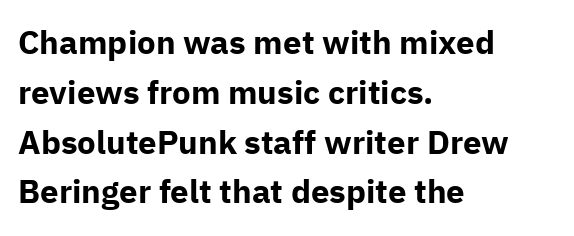
{"serif": "no", "italic": "no", "bold": "yes", "weight": "bold", "width": "normal", "stroke_contrast": "low", "x_height": "medium", "monospaced": "no", "underline": "no", "align": "left", "line_spacing": "normal", "line_spacing_ratio": 1.51, "letter_spacing": "normal", "letter_spacing_em": 0.0, "glyph_px": 33}
